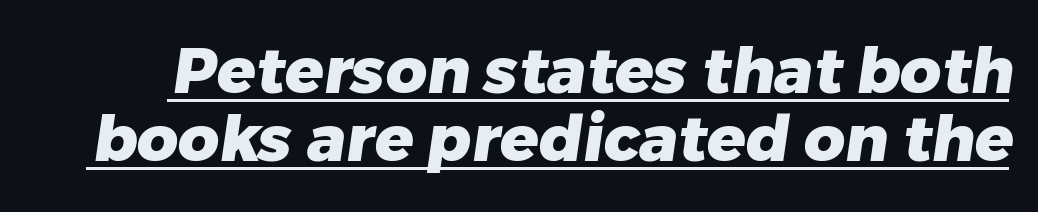
You could not count columns in this text — the font is proportionally spaced. These characters rest on top of a visible drawn line. Nope, no serifs anywhere on these letters. Compared with an ordinary text face, these strokes are far heavier — a full bold. Each word holds together tightly as a unit, with standard inter-letter gaps.
